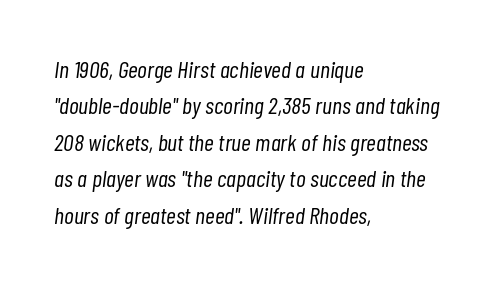
The image shows 24 px text type, italic (leaning right); set left-aligned, normal line spacing (1.52x), normal letter spacing, not underlined.
